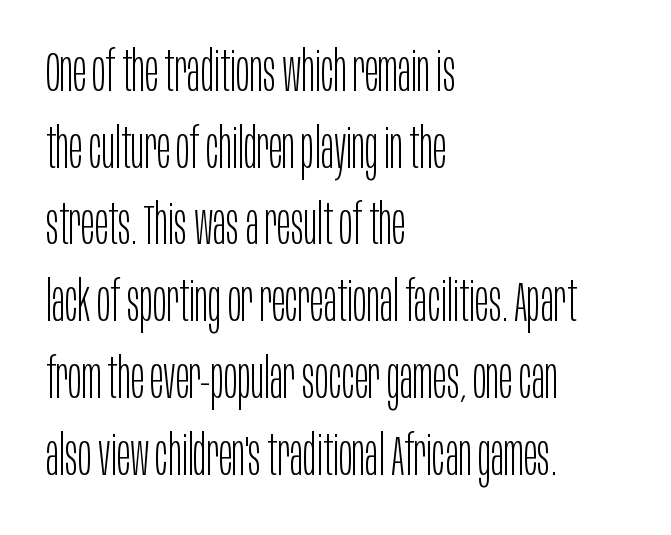
Nope, no serifs anywhere on these letters. Italic? Not at all — the glyphs are vertical. This sample has the flowing, uneven cadence of proportional lettering. The lines in this sample share a left origin and differ only in where they stop.
